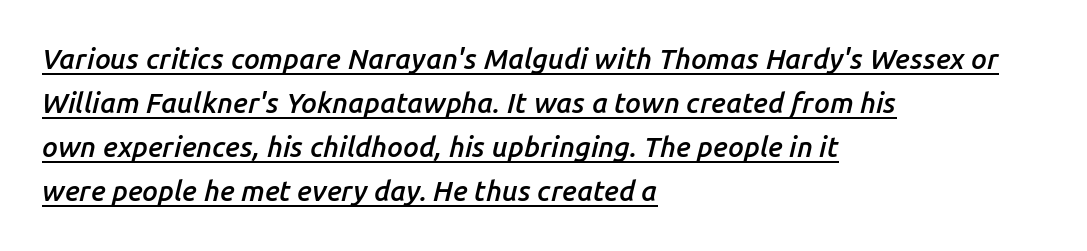
Q: Is the text bold? A: Semi-bold.
Q: Is the text italic (slanted)? A: Yes, it leans right by about 14 degrees.
Q: Is the text underlined? A: Yes.
Q: How is the paragraph aligned? A: Left-aligned.
Q: Is the spacing between letters normal or unusually wide? A: Normal.
Q: Is the spacing between lines tight, normal or loose? A: Normal.
Q: Width (condensed, normal, or wide)? A: Normal.
Q: Stroke contrast? A: Low.
Q: x-height? A: Medium.
Q: Monospaced? A: No.
